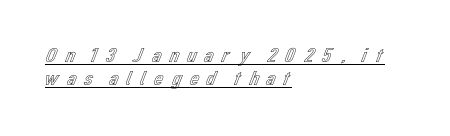
This block would grow much taller if given ordinary leading; it's compressed now. Reading down the block, your eye returns to a fixed left position each line. How are the letters spaced? Widely, with obvious added tracking. Is there an underline? Yes — a line sits under the letters.
